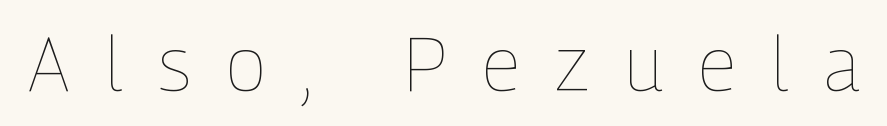
A typesetter would call this proportional, since set widths differ per character. Descenders are the only things crossing below the line. Short note: letters widely spaced. Stroke thickness stays within the range of a standard reading face or lighter.
